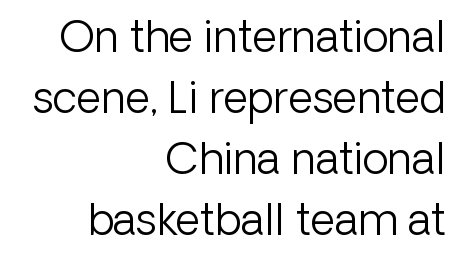
Q: Is the text bold? A: No.
Q: Is the text italic (slanted)? A: No, it is upright.
Q: Is the typeface a serif or a sans-serif typeface? A: Sans-serif.
Q: Is the text underlined? A: No.
Q: How is the paragraph aligned? A: Right-aligned.
Q: Is the spacing between letters normal or unusually wide? A: Normal.
Q: Is the spacing between lines tight, normal or loose? A: Normal.
Q: Width (condensed, normal, or wide)? A: Normal.
Q: Stroke contrast? A: Low.
Q: x-height? A: Medium.
Q: Monospaced? A: No.
